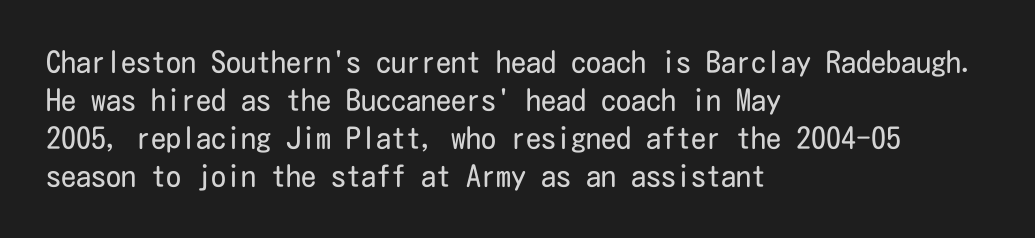
Q: Is the text bold? A: No.
Q: Is the text italic (slanted)? A: No, it is upright.
Q: Is the typeface a serif or a sans-serif typeface? A: Sans-serif.
Q: Is the text underlined? A: No.
Q: How is the paragraph aligned? A: Left-aligned.
Q: Is the spacing between letters normal or unusually wide? A: Normal.
Q: Is the spacing between lines tight, normal or loose? A: Normal.
Q: Width (condensed, normal, or wide)? A: Condensed.
Q: Stroke contrast? A: Low.
Q: x-height? A: Medium.
